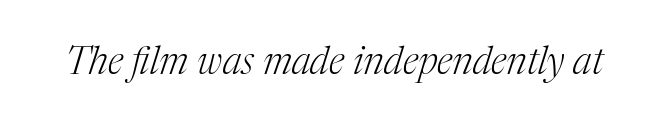
{"serif": "yes", "italic": "yes", "lean": "right", "slant_degrees": 17, "bold": "no", "weight": "light", "width": "normal", "stroke_contrast": "medium", "x_height": "medium", "monospaced": "no", "underline": "no", "letter_spacing": "normal", "letter_spacing_em": 0.0, "glyph_px": 38}
